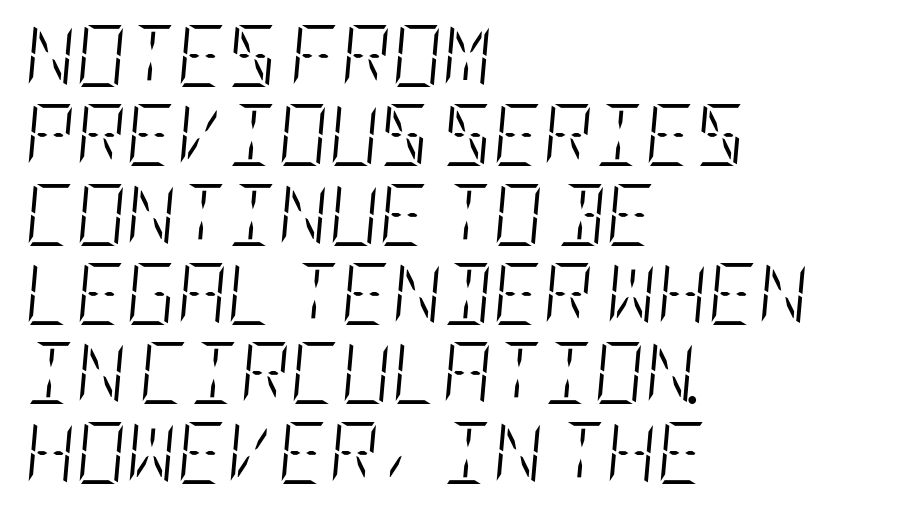
{"italic": "yes", "lean": "right", "slant_degrees": 5, "bold": "no", "weight": "light", "width": "condensed", "stroke_contrast": "low", "x_height": "large", "underline": "no", "align": "left", "line_spacing": "normal", "line_spacing_ratio": 1.28, "letter_spacing": "normal", "letter_spacing_em": 0.0, "glyph_px": 62}
